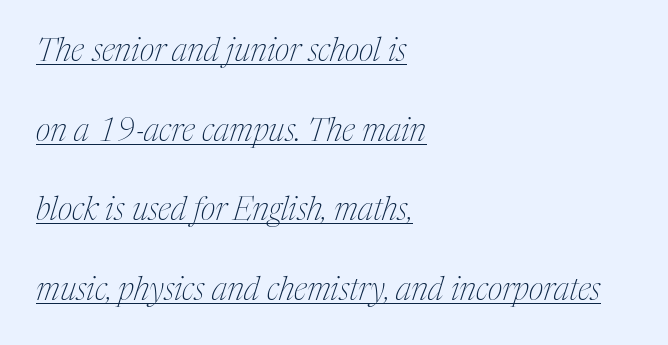
Q: Is the text bold? A: No.
Q: Is the text italic (slanted)? A: Yes, it leans right by about 17 degrees.
Q: Is the typeface a serif or a sans-serif typeface? A: Serif.
Q: Is the text underlined? A: Yes.
Q: How is the paragraph aligned? A: Left-aligned.
Q: Is the spacing between letters normal or unusually wide? A: Normal.
Q: Is the spacing between lines tight, normal or loose? A: Loose.
Q: Width (condensed, normal, or wide)? A: Condensed.
Q: Stroke contrast? A: Medium.
Q: x-height? A: Medium.
Q: Monospaced? A: No.
